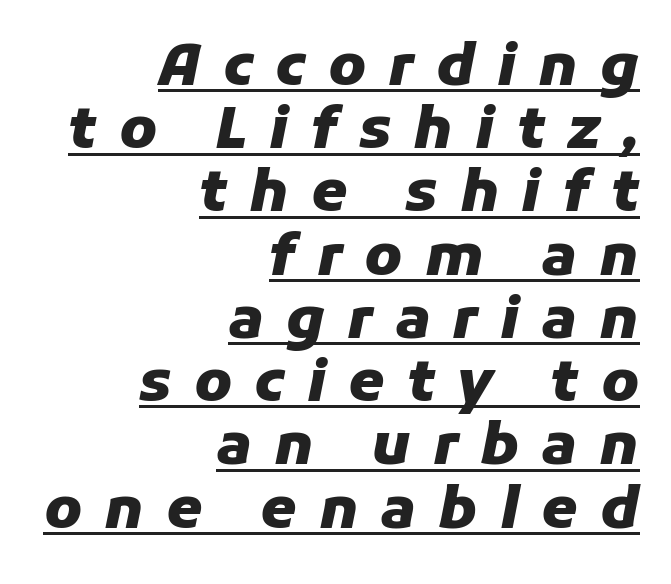
Quick note: underline on. These lines were composed using italics. Caption: expanded tracking, letters set apart. The rag falls on the left side of this text block. The face used here has the dense, thick strokes of a bold. This sample trades vertical openness for compactness between lines.
